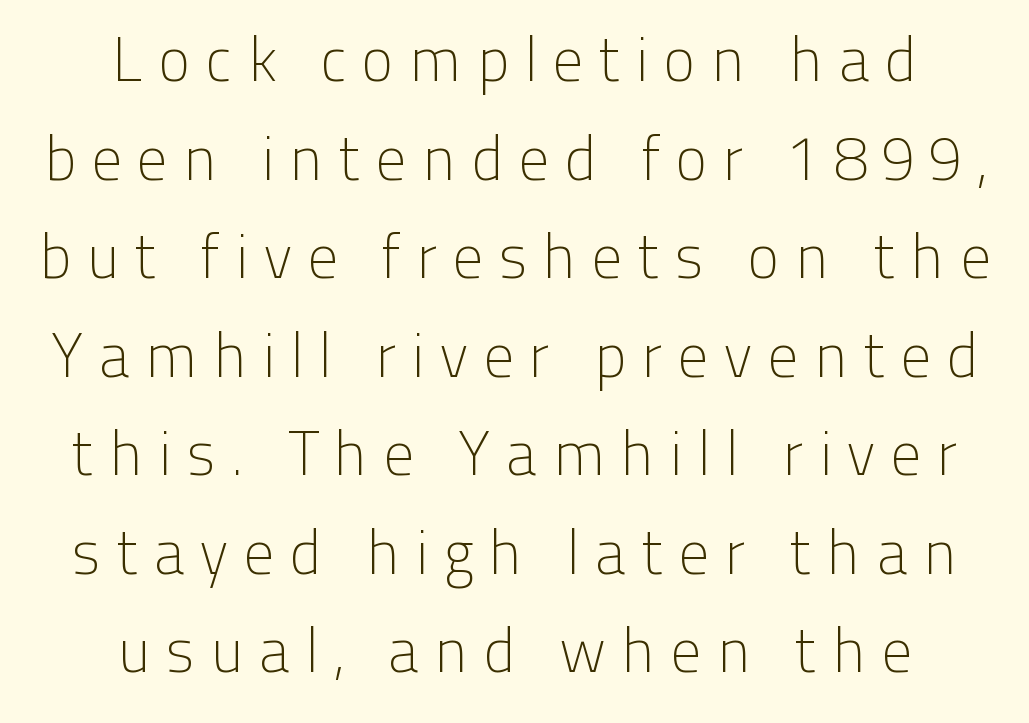
The image shows 62 px light sans-serif type, upright; set centered, normal line spacing (1.59x), unusually wide letter spacing (+0.23 em), not underlined; low stroke contrast and a medium x-height.
